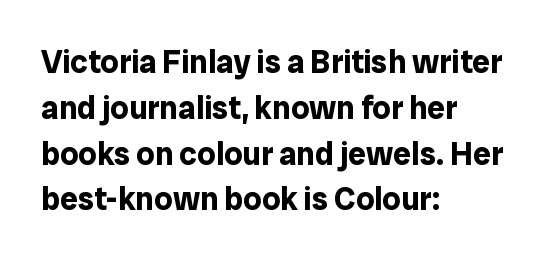
The image shows 32 px bold sans-serif type, upright; set left-aligned, normal line spacing (1.43x), normal letter spacing, not underlined; low stroke contrast and a medium x-height.
